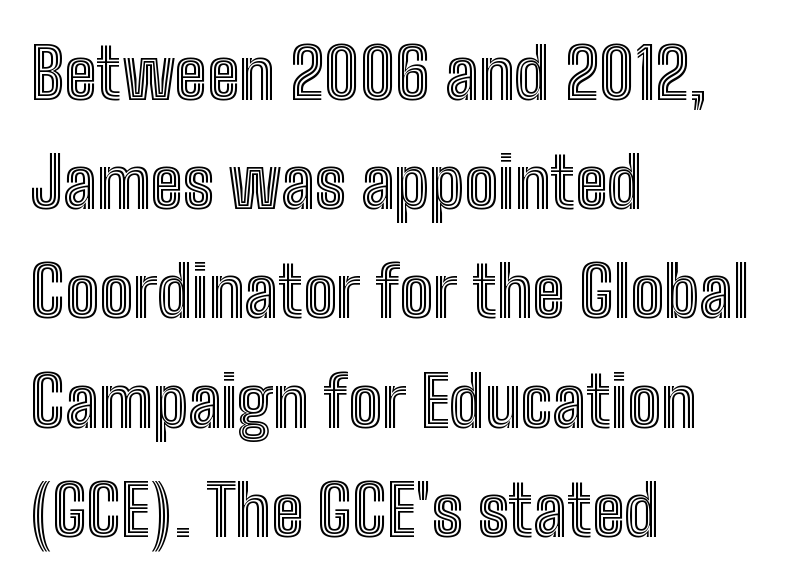
{"italic": "no", "width": "condensed", "x_height": "medium", "monospaced": "no", "underline": "no", "align": "left", "line_spacing": "normal", "line_spacing_ratio": 1.56, "letter_spacing": "normal", "letter_spacing_em": 0.0, "glyph_px": 70}
